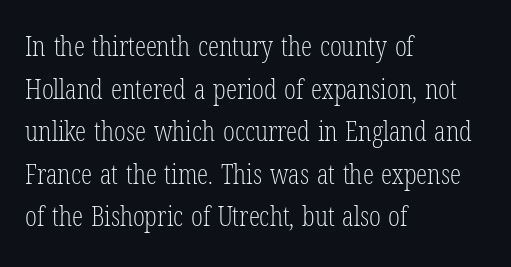
{"serif": "yes", "italic": "no", "bold": "no", "weight": "light", "width": "condensed", "stroke_contrast": "low", "x_height": "medium", "monospaced": "no", "underline": "no", "align": "left", "line_spacing": "normal", "line_spacing_ratio": 1.52, "letter_spacing": "normal", "letter_spacing_em": 0.0, "glyph_px": 28}
